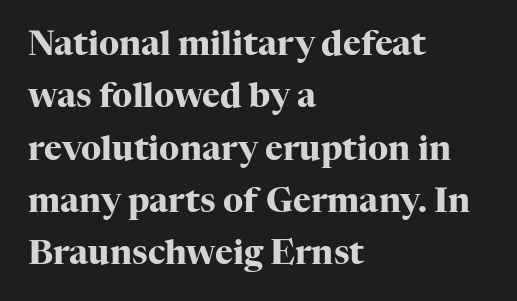
How would I describe the line gaps? Plain and ordinary. Examine the stroke ends and you'll spot serifs. How heavy is the stroke? Heavy — this is a bold. The typesetter chose a ragged-right arrangement here. The baseline area is clear.
